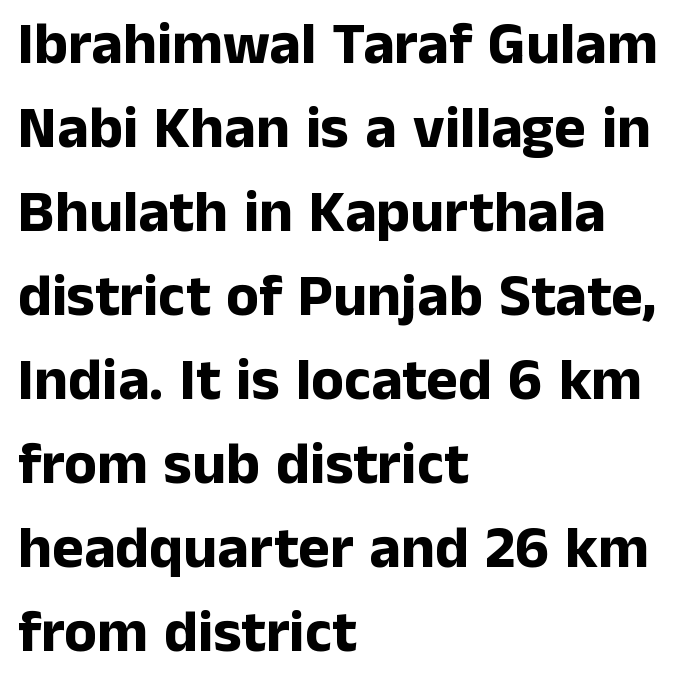
Think of a printed novel: that variable character pitch is what you see here. Horizontally, the lines are justified to the leading edge only. To sum up the face: it is a sans, with no serifs. The area under the type is left untouched.
